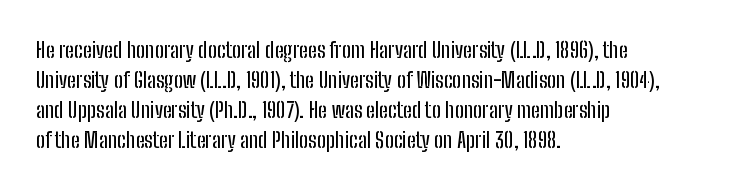
Q: Is the text italic (slanted)? A: No, it is upright.
Q: Is the text underlined? A: No.
Q: How is the paragraph aligned? A: Left-aligned.
Q: Is the spacing between letters normal or unusually wide? A: Normal.
Q: Is the spacing between lines tight, normal or loose? A: Normal.
